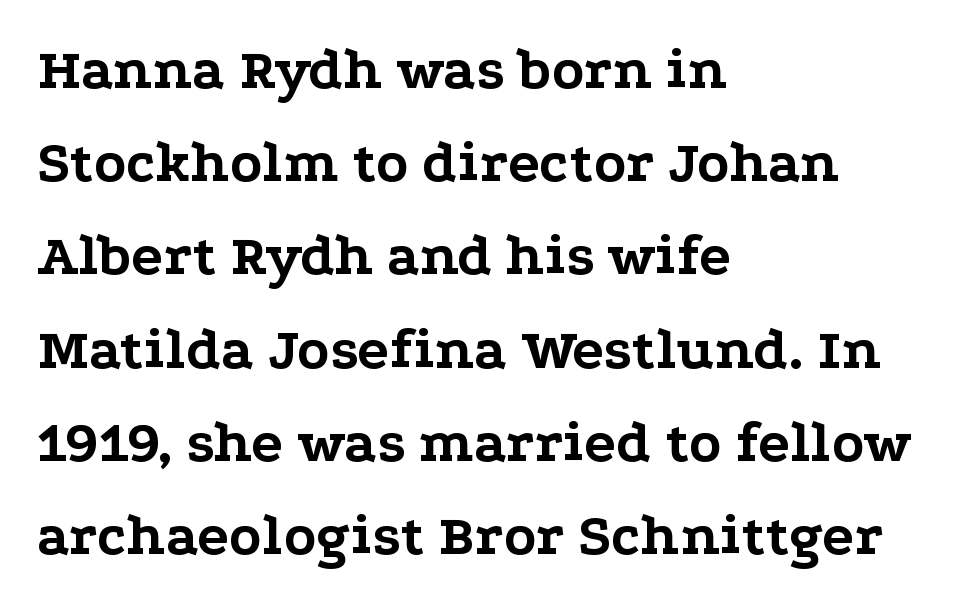
The lines are quadded left. Classification — serif. This sample has the flowing, uneven cadence of proportional lettering. Any mark beneath the type? The region is blank. Normally led — the rows are evenly, conventionally spaced.
